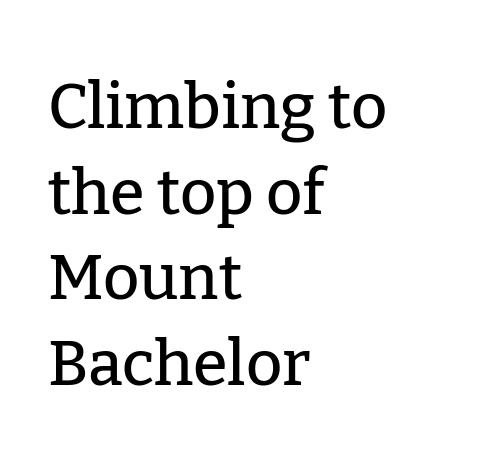
Q: Is the text italic (slanted)? A: No, it is upright.
Q: Is the typeface a serif or a sans-serif typeface? A: Serif.
Q: Is the text underlined? A: No.
Q: How is the paragraph aligned? A: Left-aligned.
Q: Is the spacing between letters normal or unusually wide? A: Normal.
Q: Is the spacing between lines tight, normal or loose? A: Normal.
Q: Width (condensed, normal, or wide)? A: Normal.
Q: Stroke contrast? A: Low.
Q: x-height? A: Medium.
Q: Monospaced? A: No.
